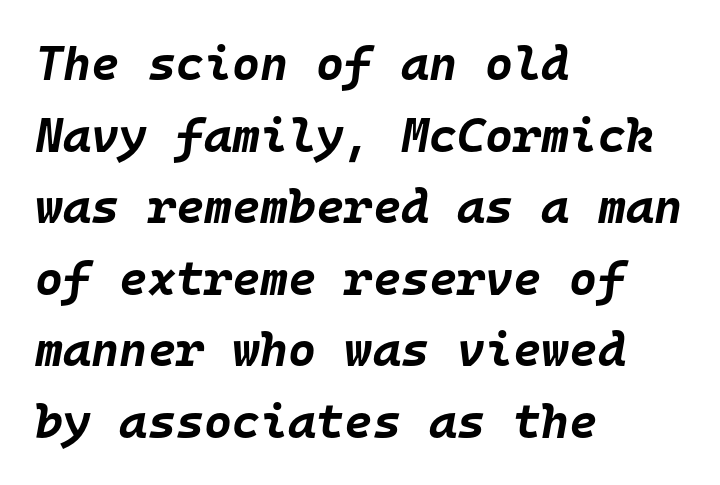
The image shows 48 px bold type, italic (leaning right), monospaced; set left-aligned, normal line spacing (1.49x), normal letter spacing, not underlined; low stroke contrast and a large x-height.
